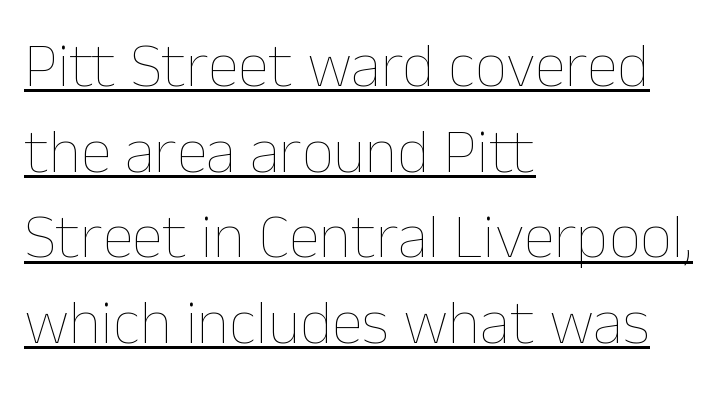
You could not count columns in this text — the font is proportionally spaced. Vertical stems look standard width or narrower in stroke. The tracking reads as untouched default to a designer's eye. A typesetter would call this leading conventional body-copy spacing.
